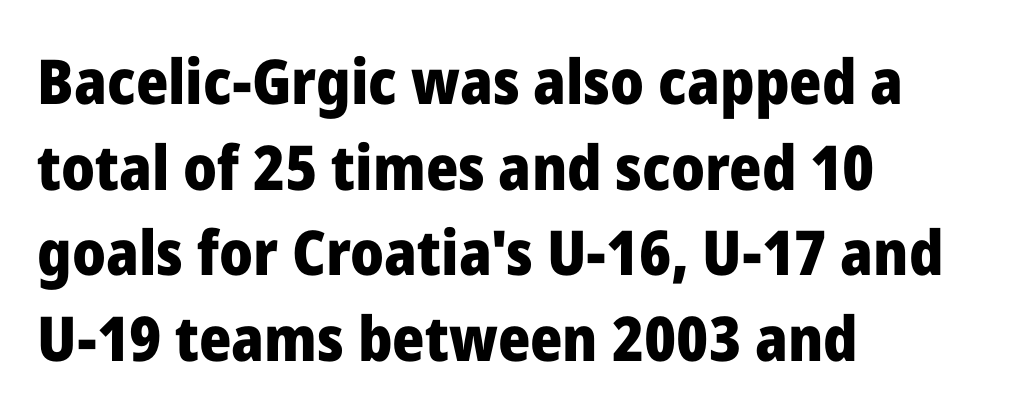
The image shows 62 px heavy sans-serif type, upright; set left-aligned, normal line spacing (1.38x), normal letter spacing, not underlined; low stroke contrast and a medium x-height.
